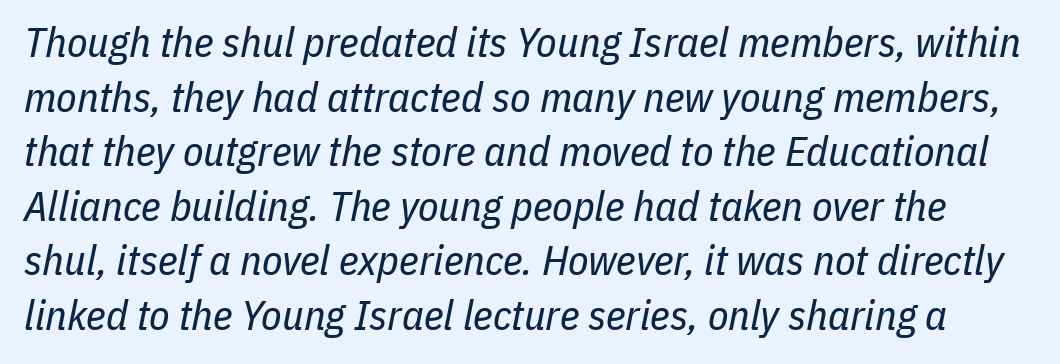
Q: Is the text bold? A: No.
Q: Is the text italic (slanted)? A: Yes, it leans right by about 11 degrees.
Q: Is the text underlined? A: No.
Q: Is the spacing between letters normal or unusually wide? A: Normal.
Q: Is the spacing between lines tight, normal or loose? A: Normal.
Q: Width (condensed, normal, or wide)? A: Condensed.
Q: Stroke contrast? A: Low.
Q: x-height? A: Medium.
Q: Monospaced? A: No.
